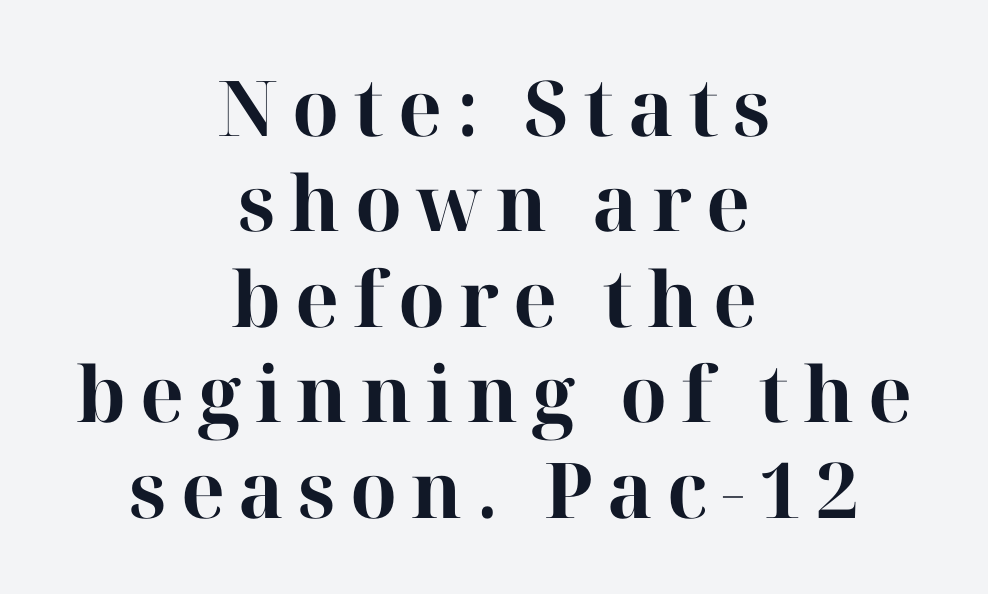
{"serif": "yes", "italic": "no", "bold": "yes", "weight": "bold", "width": "normal", "stroke_contrast": "high", "x_height": "medium", "monospaced": "no", "underline": "no", "align": "center", "line_spacing_ratio": 1.24, "glyph_px": 77}
